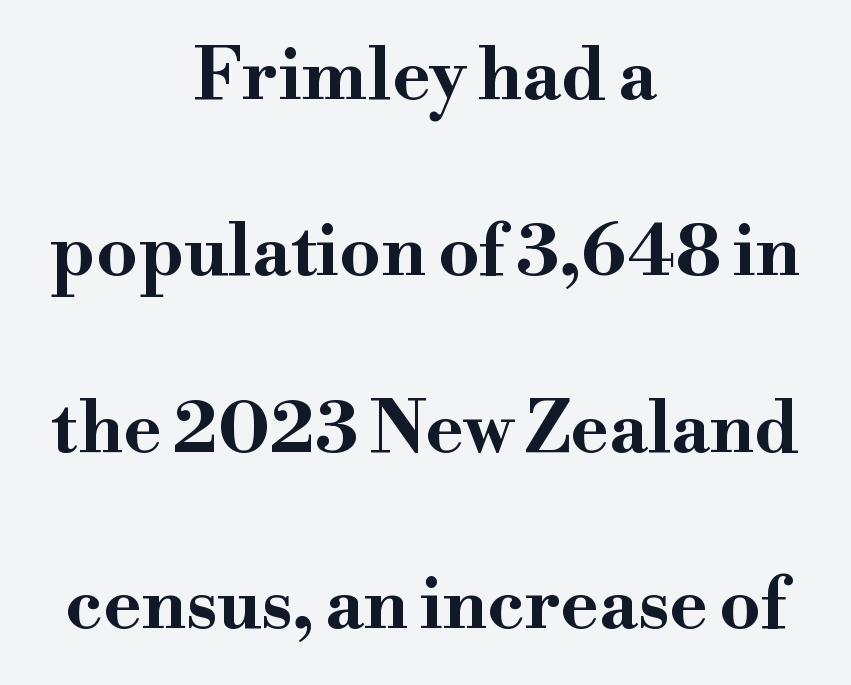
{"serif": "yes", "italic": "no", "bold": "yes", "weight": "bold", "width": "wide", "stroke_contrast": "high", "x_height": "small", "monospaced": "no", "underline": "no", "align": "center", "line_spacing": "loose", "line_spacing_ratio": 2.45, "letter_spacing": "normal", "letter_spacing_em": 0.0, "glyph_px": 72}
